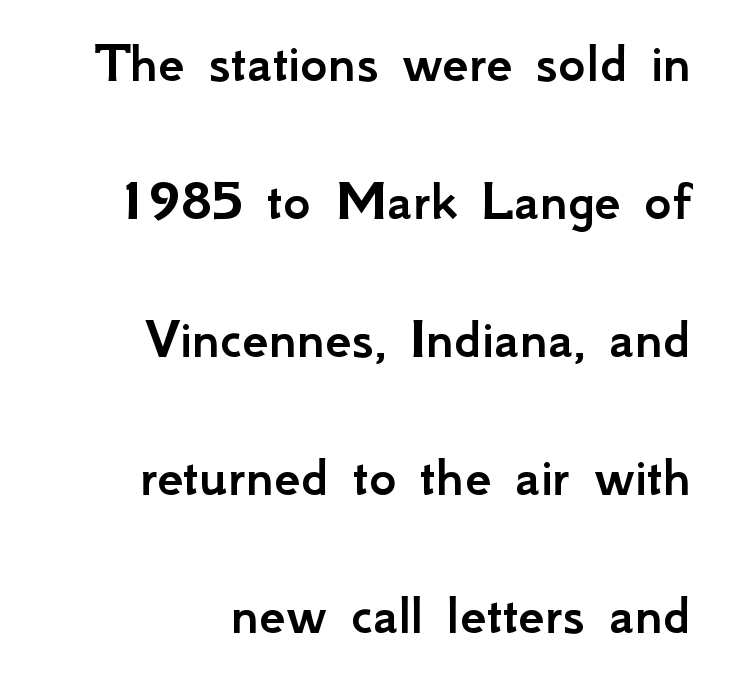
Q: Is the text italic (slanted)? A: No, it is upright.
Q: Is the typeface a serif or a sans-serif typeface? A: Sans-serif.
Q: Is the text underlined? A: No.
Q: How is the paragraph aligned? A: Right-aligned.
Q: Is the spacing between letters normal or unusually wide? A: Normal.
Q: Is the spacing between lines tight, normal or loose? A: Loose.
Q: Width (condensed, normal, or wide)? A: Normal.
Q: Stroke contrast? A: Low.
Q: x-height? A: Small.
Q: Monospaced? A: No.
